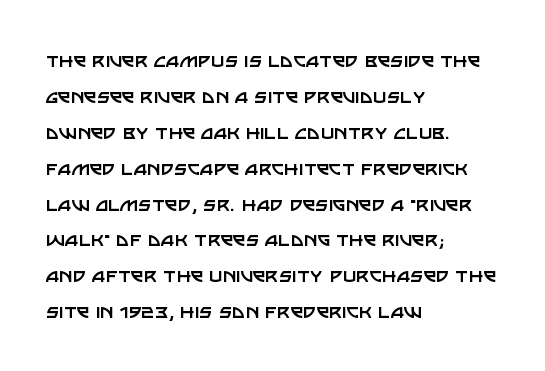
{"italic": "no", "bold": "no", "underline": "no", "align": "left", "line_spacing": "normal", "line_spacing_ratio": 1.56, "letter_spacing": "normal", "letter_spacing_em": 0.0, "glyph_px": 23}
